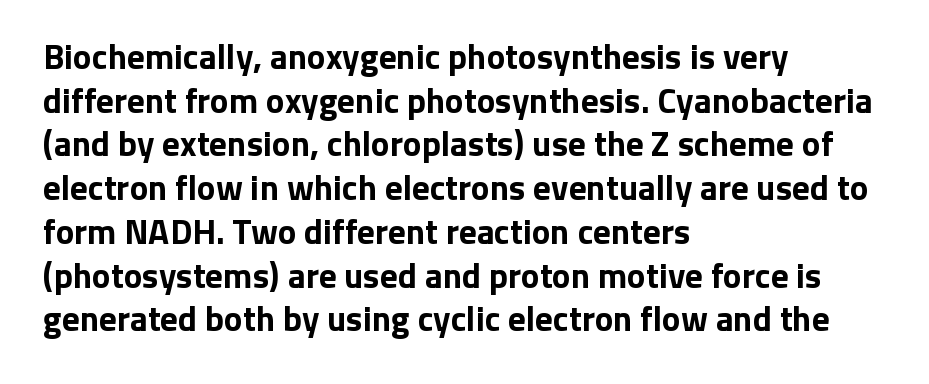
Rule under the text: the space is simply empty. Do the characters align in a grid? No, the font is proportional. Each word holds together tightly as a unit, with standard inter-letter gaps. Does the type have serifs? No, each stem ends abruptly. The sample has been set heavy, in full bold.
